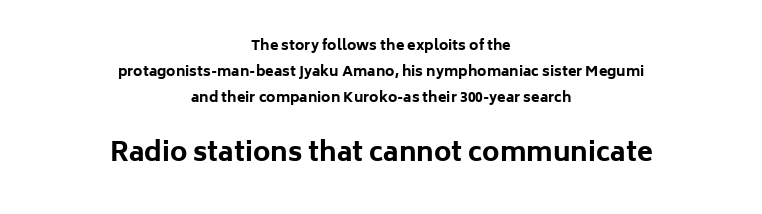
Q: Is the text bold? A: Yes.
Q: Is the text italic (slanted)? A: No, it is upright.
Q: Is the text underlined? A: No.
Q: How is the paragraph aligned? A: Centered.
Q: Is the spacing between letters normal or unusually wide? A: Normal.
Q: Which block of text is set in a larger size, the first (top) or the second (bottom)? A: The second (bottom) one.
